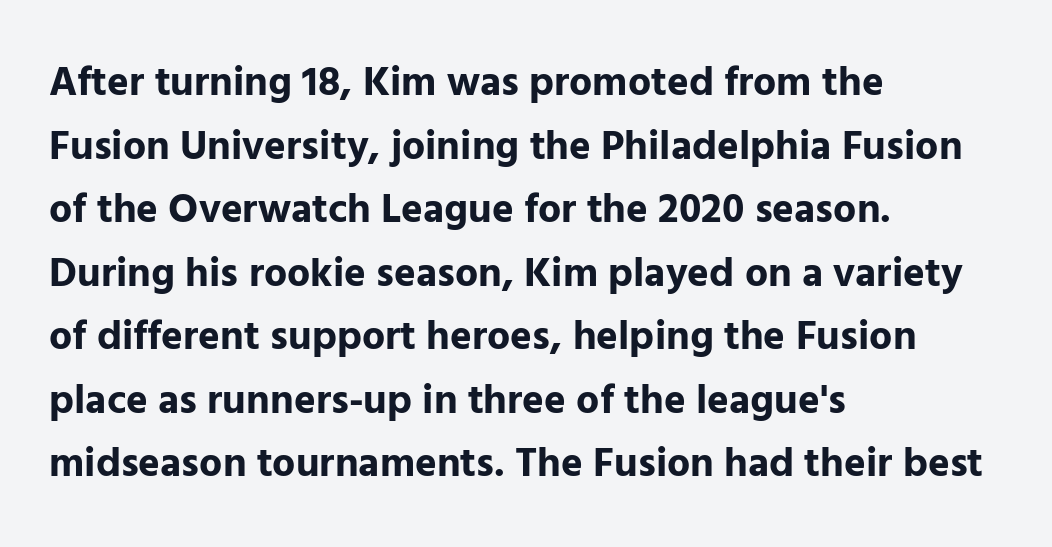
Q: Is the text bold? A: Yes.
Q: Is the text italic (slanted)? A: No, it is upright.
Q: Is the typeface a serif or a sans-serif typeface? A: Sans-serif.
Q: Is the text underlined? A: No.
Q: How is the paragraph aligned? A: Left-aligned.
Q: Is the spacing between letters normal or unusually wide? A: Normal.
Q: Is the spacing between lines tight, normal or loose? A: Normal.
Q: Width (condensed, normal, or wide)? A: Normal.
Q: Stroke contrast? A: Low.
Q: x-height? A: Medium.
Q: Monospaced? A: No.
